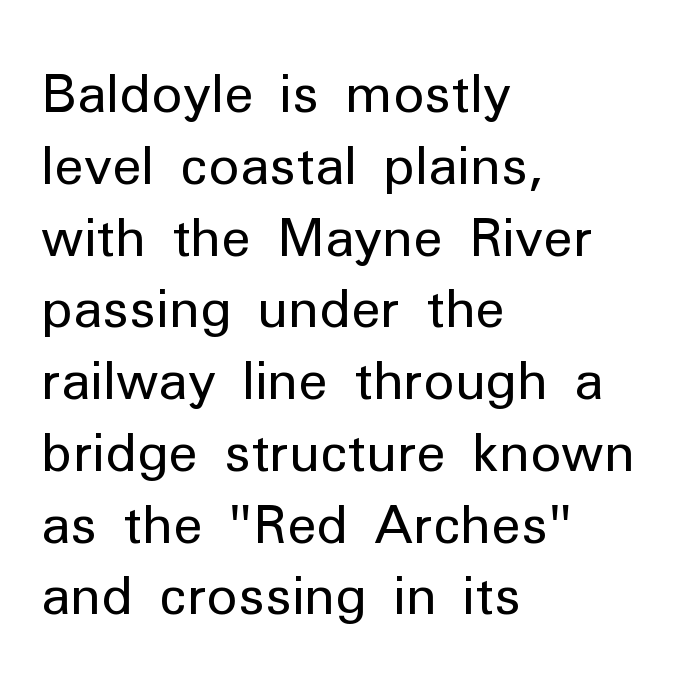
Q: Is the text bold? A: No.
Q: Is the text italic (slanted)? A: No, it is upright.
Q: Is the typeface a serif or a sans-serif typeface? A: Sans-serif.
Q: Is the text underlined? A: No.
Q: How is the paragraph aligned? A: Left-aligned.
Q: Is the spacing between letters normal or unusually wide? A: Normal.
Q: Is the spacing between lines tight, normal or loose? A: Normal.
Q: Width (condensed, normal, or wide)? A: Normal.
Q: Stroke contrast? A: Low.
Q: x-height? A: Medium.
Q: Monospaced? A: No.
